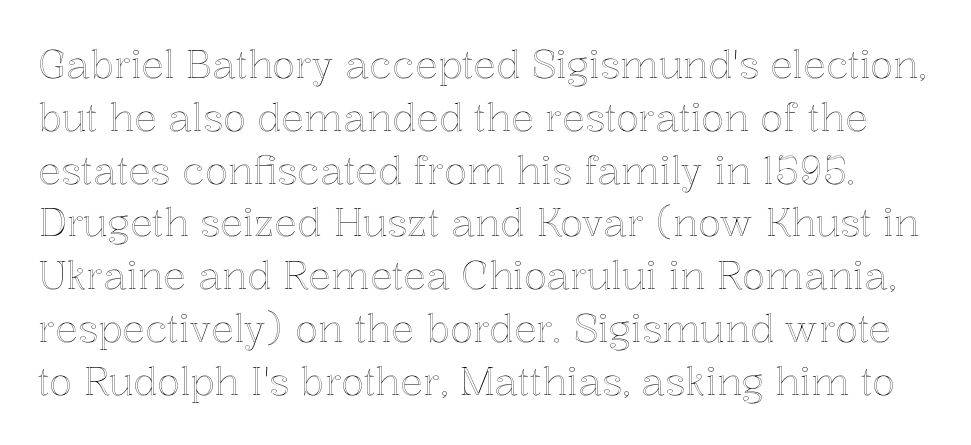
{"italic": "no", "width": "normal", "x_height": "medium", "monospaced": "no", "underline": "no", "line_spacing": "normal", "line_spacing_ratio": 1.39, "letter_spacing": "normal", "letter_spacing_em": 0.0, "glyph_px": 38}
